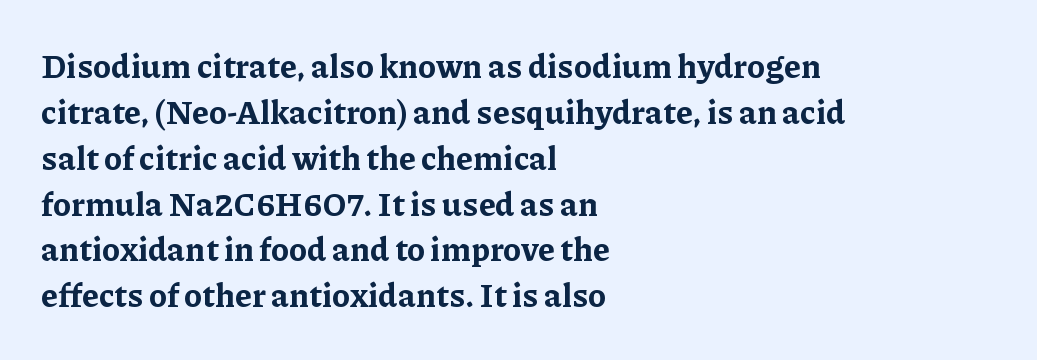
The letters stand straight up with perfectly vertical stems. Character widths vary here, with narrow letters taking less room than wide ones. In terms of letterspacing, this is plain default setting. Words float on clear page, feet unadorned. The characters look thick and weighty, a clear bold.
